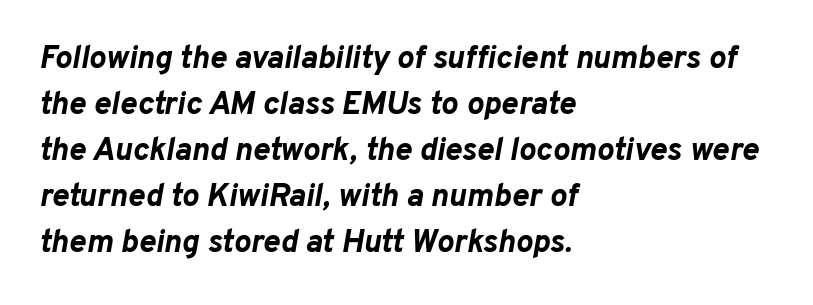
Descenders hang freely into open space. The passage shown is typed in a proportional face where columns would drift. This sample is left-justified, so line endings fall wherever the words run out. How are the letters spaced? Ordinarily, with no added tracking. Interline gaps are of average width in this sample.
